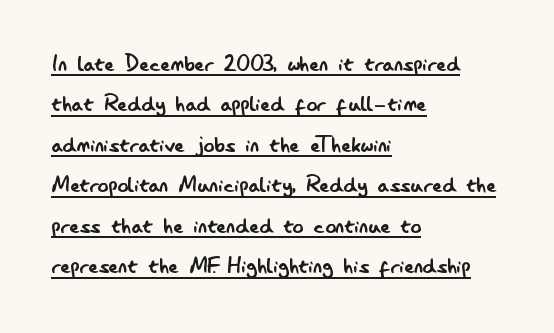
The image shows 27 px text type, upright; set left-aligned, normal line spacing (1.5x), normal letter spacing, underlined.
